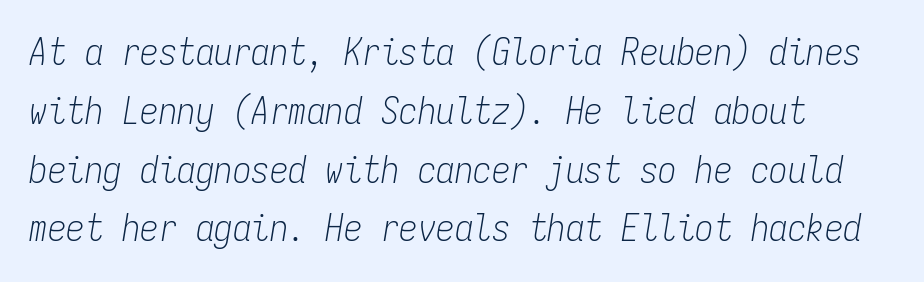
Leading: standard. In terms of letterspacing, this is plain default setting. If you drew a line through each stem, it would be angled. No letter is thick-stroked: the sample isn't bold. The paragraph has a hard left edge and a soft right edge. Looks like terminal output: every glyph gets an equal slot.
